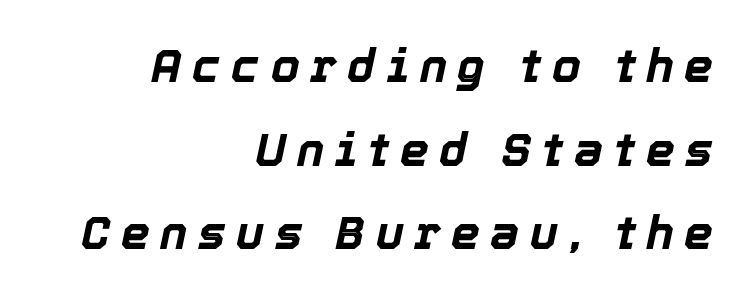
Q: Is the text bold? A: Yes.
Q: Is the text italic (slanted)? A: Yes, it leans right by about 12 degrees.
Q: Is the text underlined? A: No.
Q: How is the paragraph aligned? A: Right-aligned.
Q: Is the spacing between letters normal or unusually wide? A: Unusually wide.
Q: Width (condensed, normal, or wide)? A: Normal.
Q: x-height? A: Medium.
Q: Monospaced? A: No.
